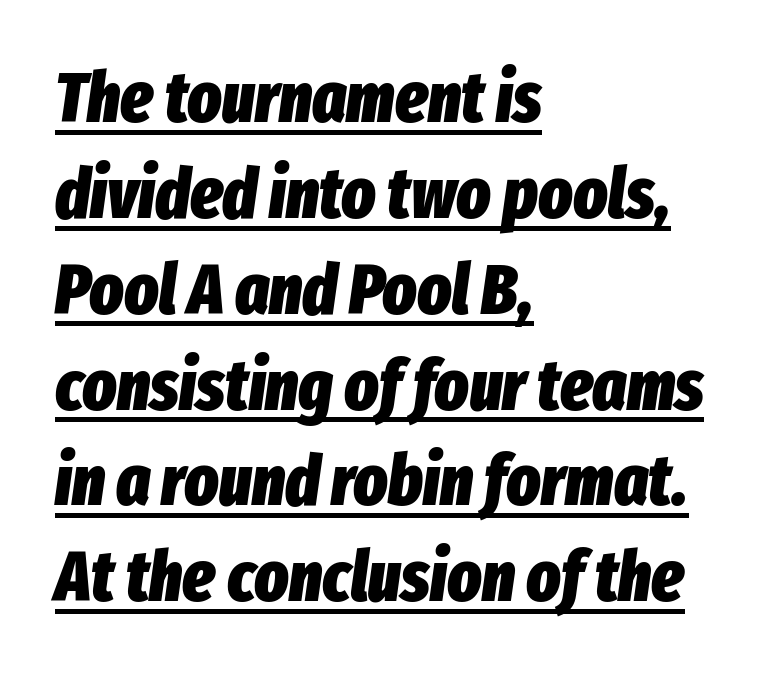
Q: Is the text bold? A: Yes.
Q: Is the text italic (slanted)? A: Yes, it leans right by about 8 degrees.
Q: Is the text underlined? A: Yes.
Q: How is the paragraph aligned? A: Left-aligned.
Q: Is the spacing between letters normal or unusually wide? A: Normal.
Q: Is the spacing between lines tight, normal or loose? A: Normal.
Q: Width (condensed, normal, or wide)? A: Condensed.
Q: Stroke contrast? A: Low.
Q: x-height? A: Medium.
Q: Monospaced? A: No.
